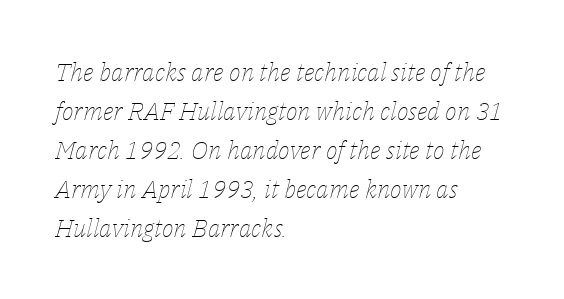
Q: Is the text bold? A: No.
Q: Is the text italic (slanted)? A: Yes, it leans right by about 14 degrees.
Q: Is the text underlined? A: No.
Q: How is the paragraph aligned? A: Left-aligned.
Q: Is the spacing between letters normal or unusually wide? A: Normal.
Q: Is the spacing between lines tight, normal or loose? A: Normal.
